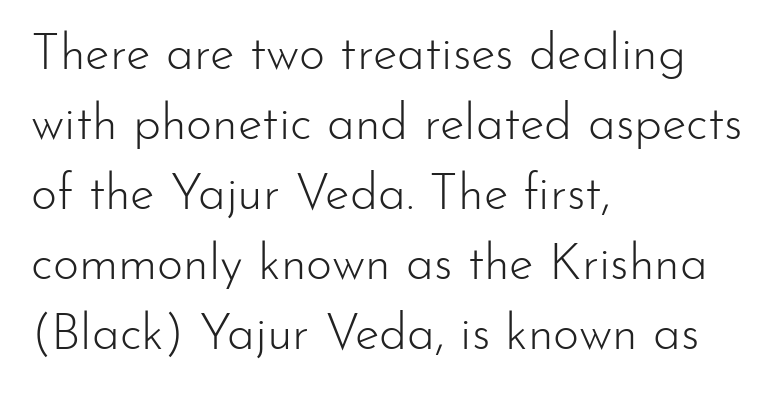
Teacher's note: observe the even left margin — that is flush-left alignment. A typesetter would mark this as roman, not italic. The letters look calm and open, with moderate or lighter stems. The designer went with a sans here, leaving each stem footless. The letters advance in unequal steps, a hallmark of proportional type.
